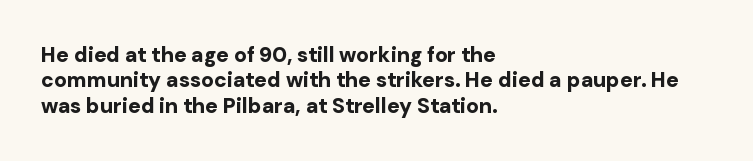
Q: Is the text bold? A: Yes.
Q: Is the text italic (slanted)? A: No, it is upright.
Q: Is the text underlined? A: No.
Q: How is the paragraph aligned? A: Left-aligned.
Q: Is the spacing between letters normal or unusually wide? A: Normal.
